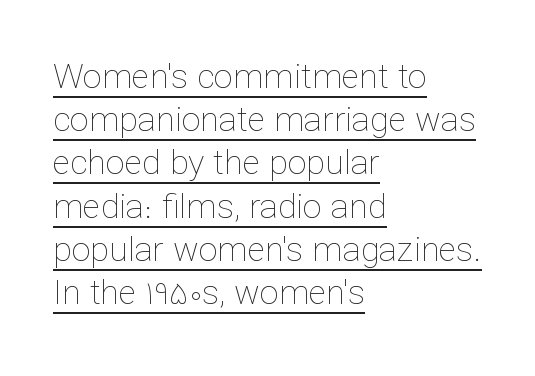
The image shows 34 px thin type, upright; set left-aligned, normal line spacing (1.27x), normal letter spacing, underlined; low stroke contrast and a medium x-height.
